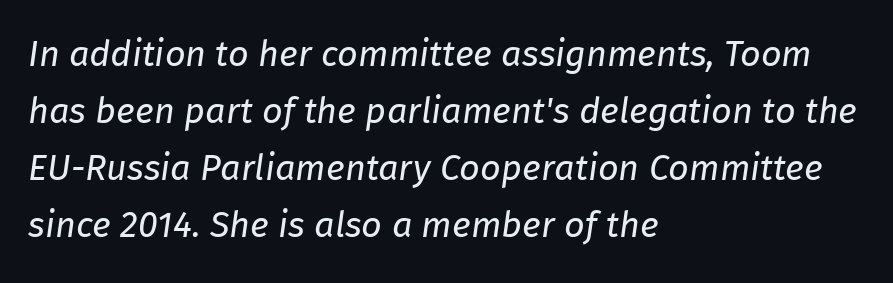
Q: Is the text bold? A: No.
Q: Is the text italic (slanted)? A: Yes, it leans right by about 8 degrees.
Q: Is the text underlined? A: No.
Q: How is the paragraph aligned? A: Left-aligned.
Q: Is the spacing between letters normal or unusually wide? A: Normal.
Q: Is the spacing between lines tight, normal or loose? A: Normal.
Q: Width (condensed, normal, or wide)? A: Normal.
Q: Stroke contrast? A: Low.
Q: x-height? A: Medium.
Q: Monospaced? A: No.
